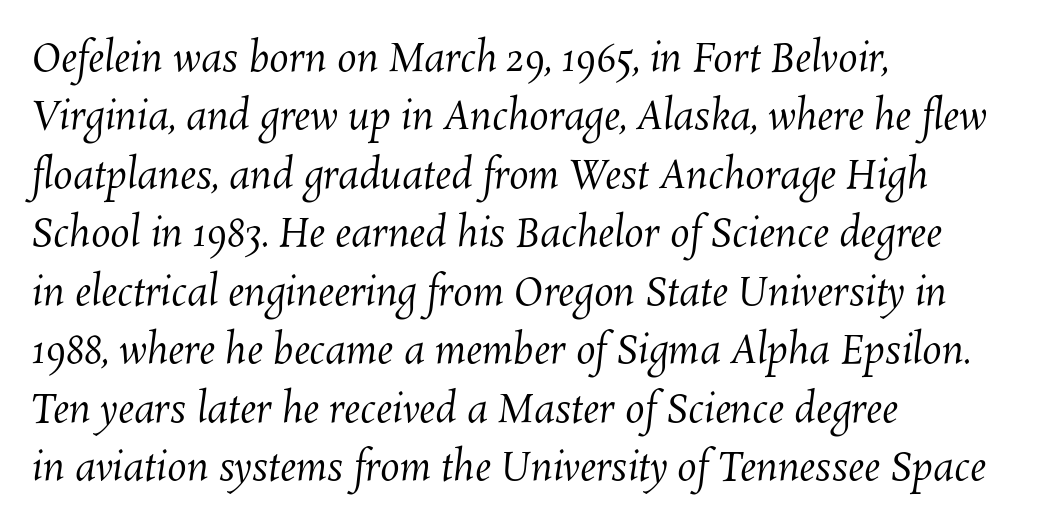
Q: Is the text bold? A: No.
Q: Is the text underlined? A: No.
Q: How is the paragraph aligned? A: Left-aligned.
Q: Is the spacing between letters normal or unusually wide? A: Normal.
Q: Is the spacing between lines tight, normal or loose? A: Normal.
Q: Width (condensed, normal, or wide)? A: Normal.
Q: Stroke contrast? A: Medium.
Q: x-height? A: Medium.
Q: Monospaced? A: No.
